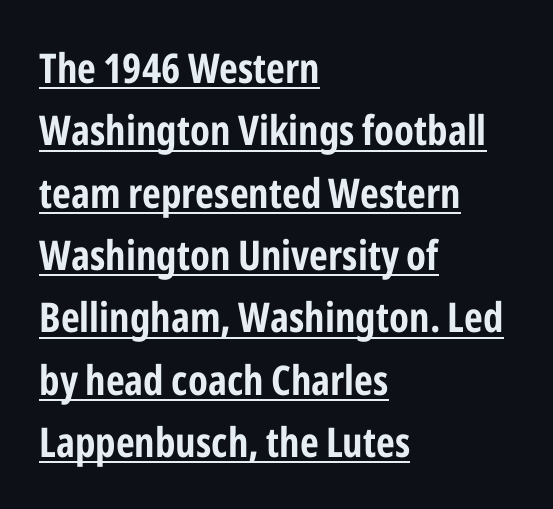
The image shows 41 px bold, condensed sans-serif type, upright; set left-aligned, normal line spacing (1.52x), normal letter spacing, underlined; low stroke contrast and a medium x-height.
